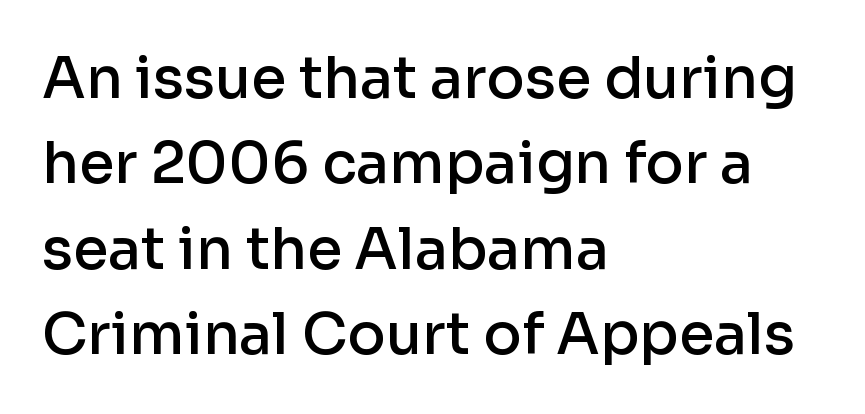
{"serif": "no", "italic": "no", "bold": "semi", "weight": "semibold", "width": "normal", "stroke_contrast": "low", "x_height": "medium", "monospaced": "no", "underline": "no", "align": "left", "line_spacing": "normal", "line_spacing_ratio": 1.5, "letter_spacing": "normal", "letter_spacing_em": 0.0, "glyph_px": 57}
